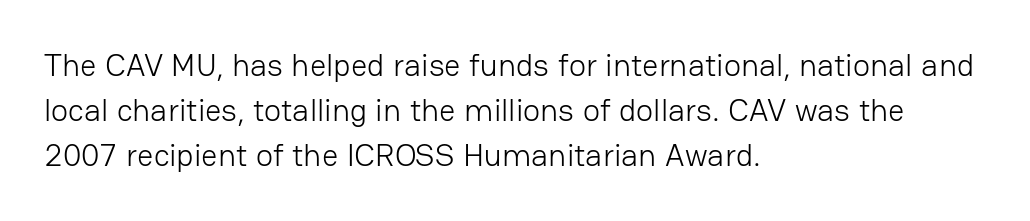
The image shows 32 px light sans-serif type, upright; set left-aligned, normal line spacing (1.41x), normal letter spacing, not underlined; low stroke contrast and a medium x-height.
